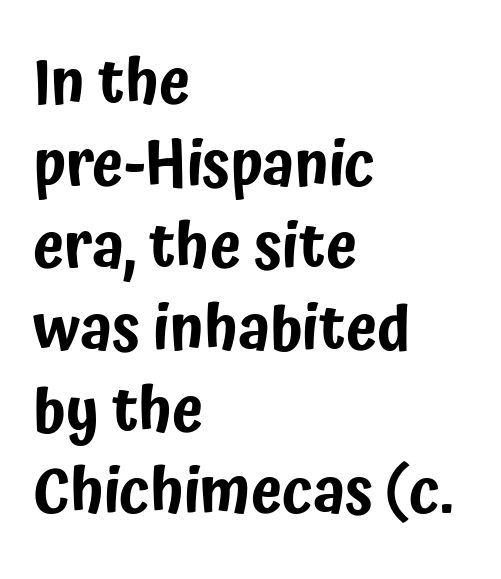
{"serif": "no", "italic": "no", "width": "condensed", "stroke_contrast": "low", "x_height": "medium", "monospaced": "no", "underline": "no", "align": "left", "line_spacing": "normal", "line_spacing_ratio": 1.3, "letter_spacing": "normal", "letter_spacing_em": 0.0, "glyph_px": 63}
